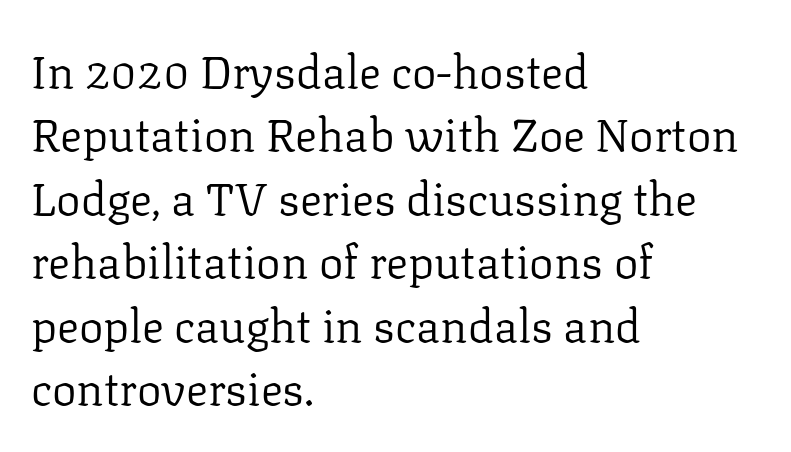
Each new line begins a customary step beneath the previous one. In CSS terms this would be text-align: left. Check where the strokes stop: tiny serifs finish them off. Do the characters align in a grid? No, the font is proportional.
